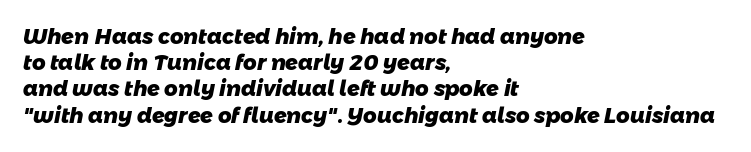
The image shows 21 px bold type; set left-aligned, normal line spacing (1.25x), normal letter spacing, not underlined.
